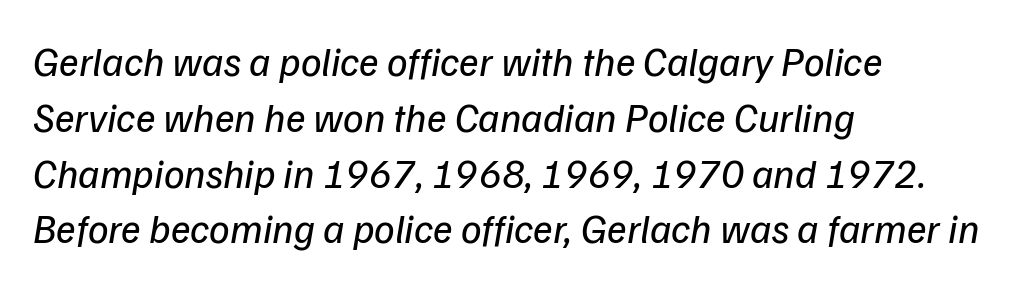
This sample uses an oblique cut, with every glyph tilted off the vertical. Check the space under the baseline: it is left empty. A normal amount of white space separates one row of letters from the next. This sample uses plain, unmodified letter spacing.
